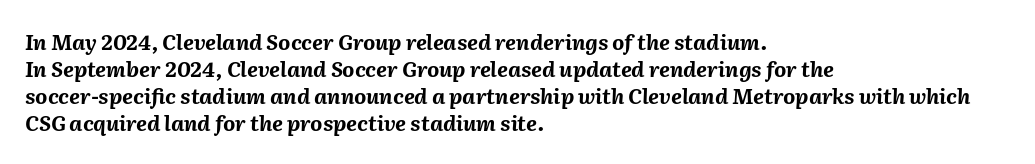
Notice how the stems are inclined rather than vertical — that's the hallmark of italics. The sample has been set heavy, in full bold. Vertical spacing — default. The paragraph shown leans on its left margin. The glyphs are unaccompanied by any horizontal stroke below them. This sample uses plain, unmodified letter spacing.
